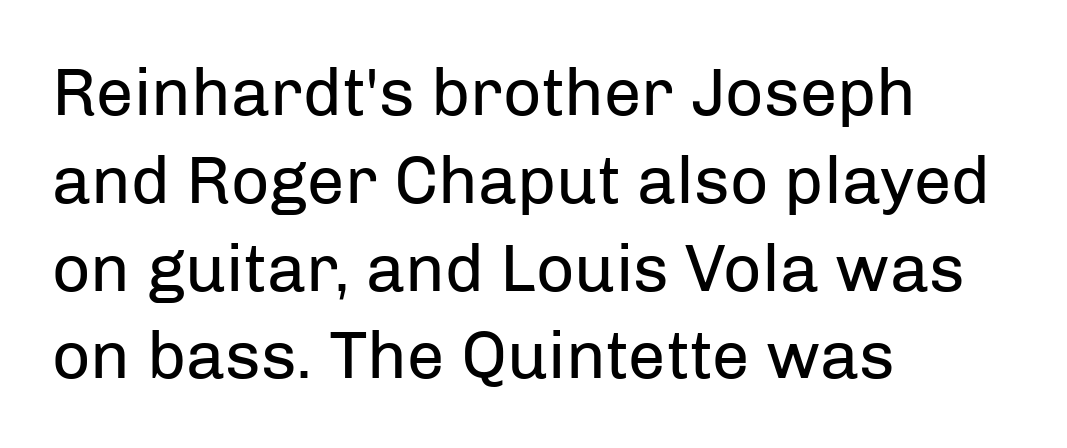
The image shows 67 px regular-weight sans-serif type, upright; set left-aligned, normal line spacing (1.31x), normal letter spacing, not underlined; low stroke contrast and a medium x-height.
